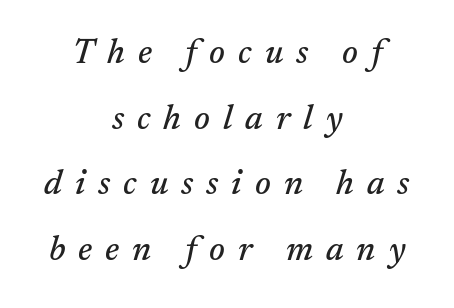
The text block is weighted toward neither margin, spreading evenly from the middle. Here the glyphs are tracked loosely, breaking word shapes into spaced letters. Decoration check: the copy has no underline. Regarding serifs, this sample has them. A great deal of white space separates one row of letters from the next. This sample uses an oblique cut, with every glyph tilted off the vertical.
